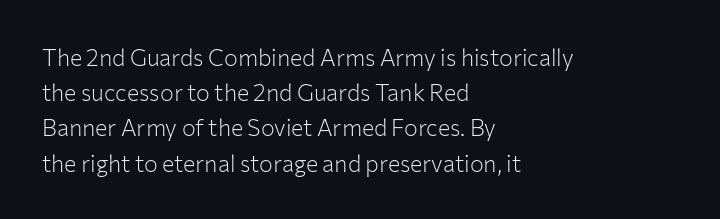
A typesetter would call this leading conventional body-copy spacing. Casual observation: everything's shoved over to the left. Counters stay open thanks to moderate or lighter strokes. The lettering stays uniformly vertical, giving the passage a roman look. No extra tracking has been applied to these lines. The gap between lines stays unmarked.
